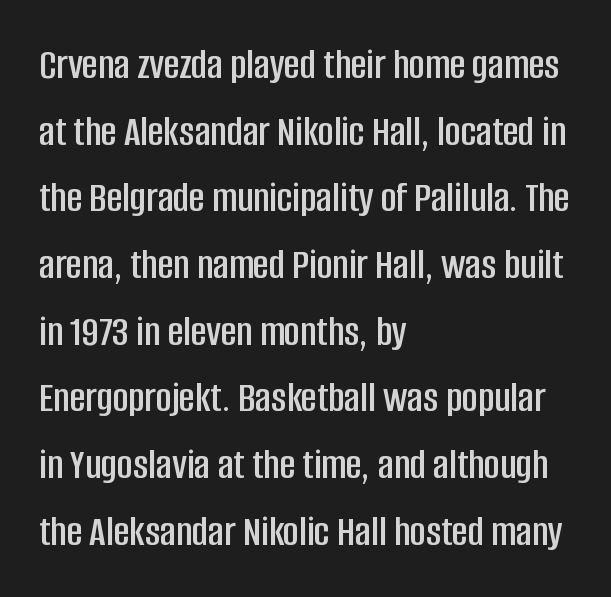
Upright lettering throughout. The block of text has a typical density, with ordinary space between rows. Default kerning and tracking; the words read as compact shapes. Teacher's note: observe the even left margin — that is flush-left alignment. Underlining? Definitely not there.
